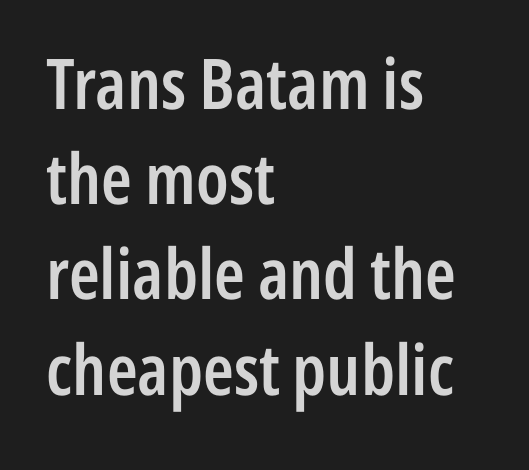
The image shows 70 px semibold, condensed sans-serif type, upright; set left-aligned, normal line spacing (1.36x), normal letter spacing, not underlined; low stroke contrast and a medium x-height.
